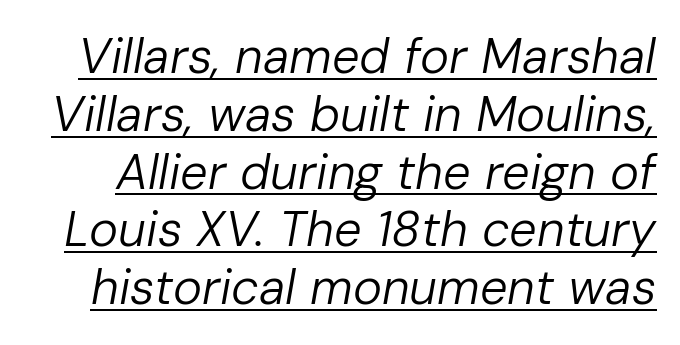
Q: Is the text bold? A: No.
Q: Is the text italic (slanted)? A: Yes, it leans right by about 10 degrees.
Q: Is the text underlined? A: Yes.
Q: Is the spacing between letters normal or unusually wide? A: Normal.
Q: Width (condensed, normal, or wide)? A: Normal.
Q: Stroke contrast? A: Low.
Q: x-height? A: Medium.
Q: Monospaced? A: No.
